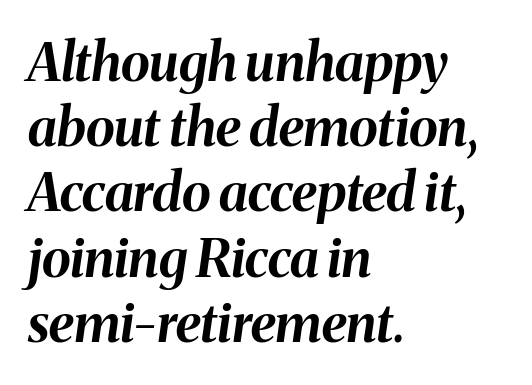
Compared with typical body copy, the letter spacing here is the same. The text block is weighted toward the left margin, trailing off unevenly rightward. Heavy-handed strokes throughout: this text is bold. Honestly, there is no underline to notice here at all. Looks like regular typesetting: each glyph gets only the width it needs.
